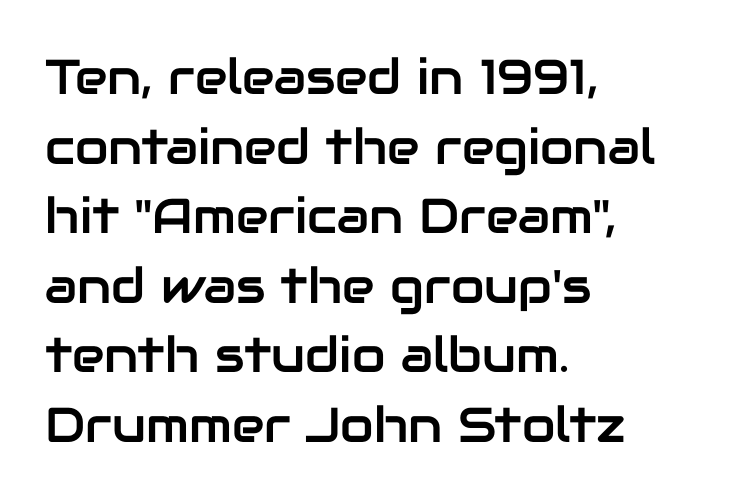
Q: Is the text italic (slanted)? A: No, it is upright.
Q: Is the typeface a serif or a sans-serif typeface? A: Sans-serif.
Q: Is the text underlined? A: No.
Q: How is the paragraph aligned? A: Left-aligned.
Q: Is the spacing between letters normal or unusually wide? A: Normal.
Q: Is the spacing between lines tight, normal or loose? A: Normal.
Q: Width (condensed, normal, or wide)? A: Normal.
Q: Stroke contrast? A: Low.
Q: x-height? A: Medium.
Q: Monospaced? A: No.
